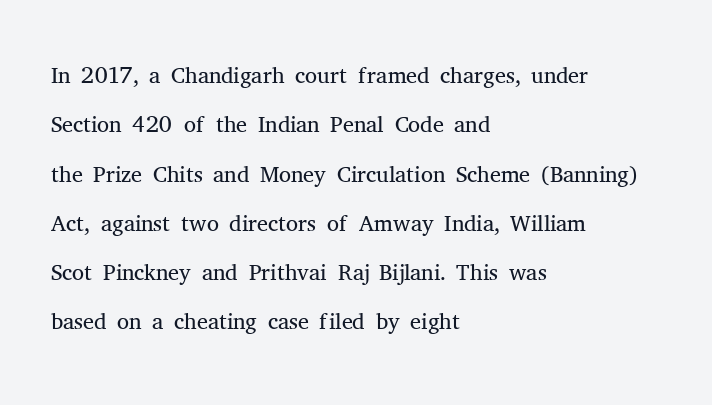
Each line starts at the same left margin while the right side varies. The lines sit at an ordinary, default distance from one another. The font family rendered here belongs to the serif group. These glyphs show unthickened strokes, regular width or finer. Think of a printed novel: that variable character pitch is what you see here. Honestly, the letter spacing is just normal — you wouldn't notice it.
